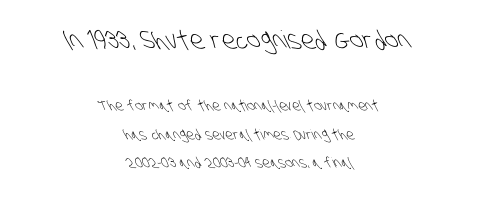
The image shows 25 px text type; set centered, loose line spacing (2.02x), normal letter spacing, not underlined; the first (top) block is 1.79x larger.
